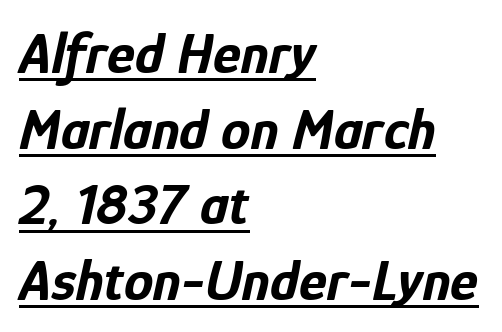
{"italic": "yes", "lean": "right", "slant_degrees": 12, "bold": "yes", "weight": "bold", "width": "condensed", "stroke_contrast": "low", "x_height": "medium", "monospaced": "no", "underline": "yes", "align": "left", "line_spacing": "normal", "line_spacing_ratio": 1.28, "letter_spacing": "normal", "letter_spacing_em": 0.0, "glyph_px": 59}
